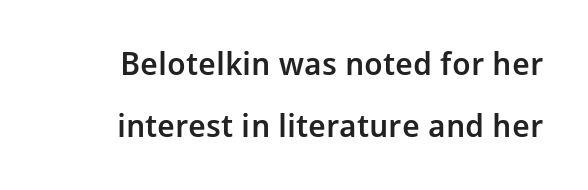
{"serif": "no", "italic": "no", "bold": "semi", "weight": "semibold", "width": "normal", "stroke_contrast": "low", "x_height": "medium", "monospaced": "no", "underline": "no", "line_spacing": "loose", "line_spacing_ratio": 1.93, "letter_spacing": "normal", "letter_spacing_em": 0.0, "glyph_px": 32}
